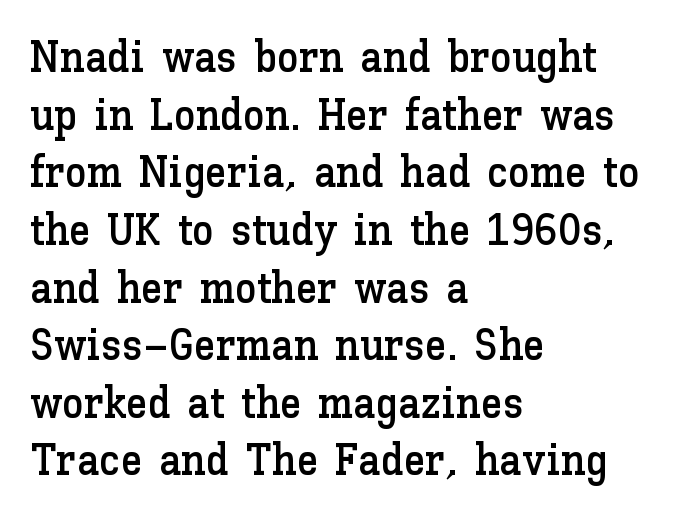
Q: Is the text italic (slanted)? A: No, it is upright.
Q: Is the text underlined? A: No.
Q: How is the paragraph aligned? A: Left-aligned.
Q: Is the spacing between letters normal or unusually wide? A: Normal.
Q: Is the spacing between lines tight, normal or loose? A: Normal.
Q: Width (condensed, normal, or wide)? A: Normal.
Q: Stroke contrast? A: Low.
Q: x-height? A: Medium.
Q: Monospaced? A: No.
